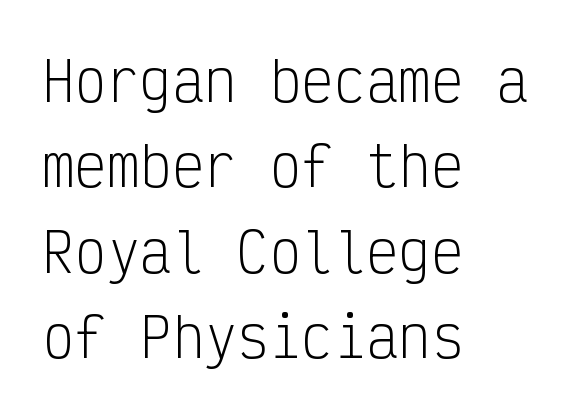
{"serif": "no", "italic": "no", "bold": "no", "weight": "light", "width": "condensed", "stroke_contrast": "low", "x_height": "medium", "monospaced": "yes", "underline": "no", "align": "left", "line_spacing": "normal", "line_spacing_ratio": 1.58, "letter_spacing": "normal", "letter_spacing_em": 0.0, "glyph_px": 54}
